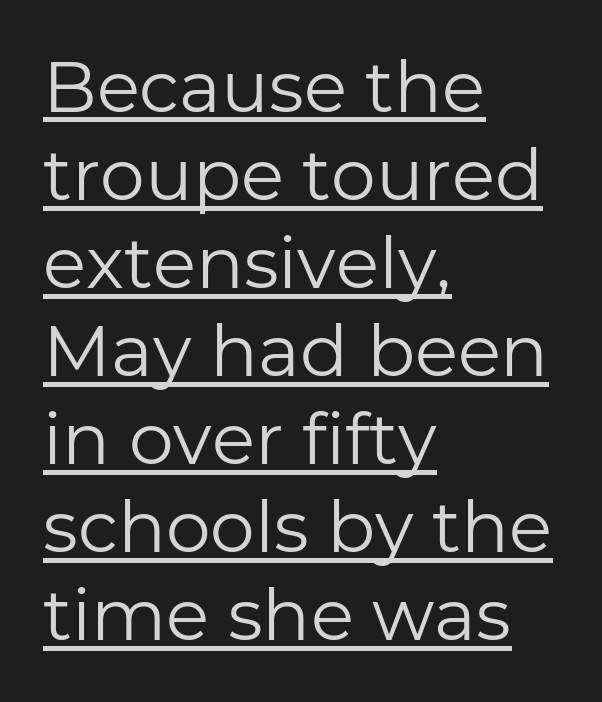
Observe the ordinary spacing: letters are neighbours, not strangers. What kind of face is this? One without serifs — a sans. The weight tops out at a normal text grade. Typeset ragged right — the left edge is the straight one. Is this a fixed-width face? No — the glyphs have proportional, varying widths.
